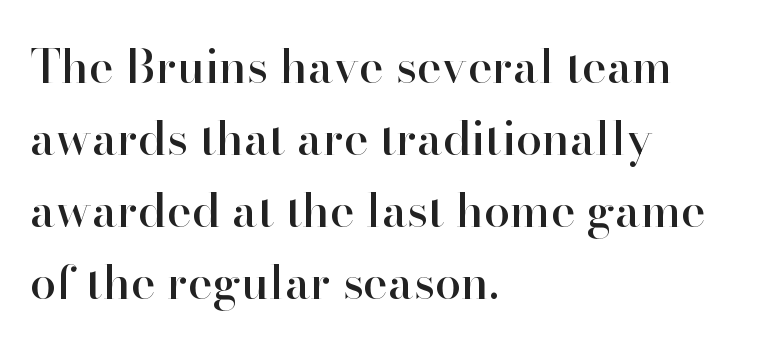
Short note: letters normally spaced. Each letter keeps its own natural width here, so spacing adapts to shape. Descenders hang freely into open space. Every stem runs plumb, perpendicular to the baseline. These lines stack with their left ends in a neat column. Honestly, the row spacing looks completely unremarkable.
